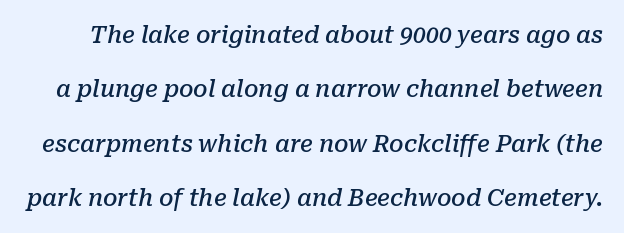
What weight is shown? A semibold, between regular and bold. Italic: yes, the glyphs are oblique. Check under the words: just untouched page. These lines keep a tight, regular rhythm from letter to letter.
